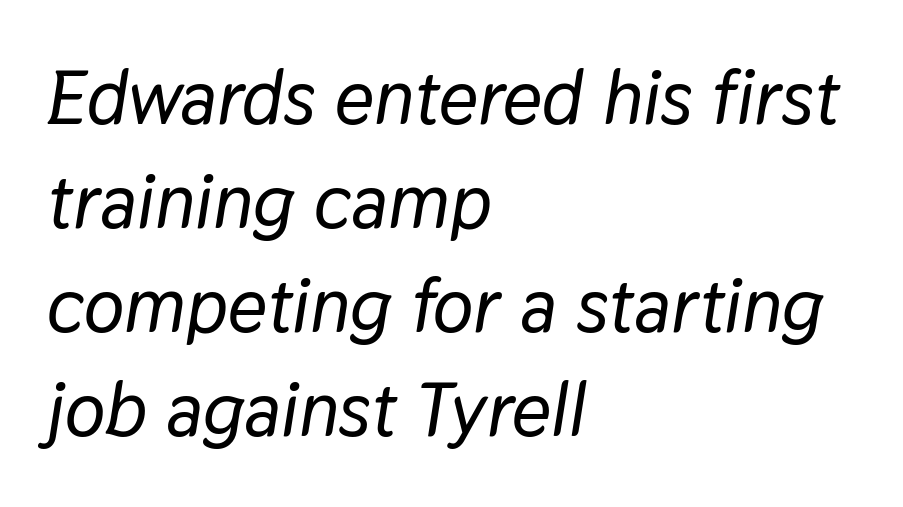
{"italic": "yes", "lean": "right", "slant_degrees": 9, "width": "normal", "stroke_contrast": "low", "x_height": "medium", "monospaced": "no", "underline": "no", "align": "left", "line_spacing": "normal", "line_spacing_ratio": 1.37, "letter_spacing": "normal", "letter_spacing_em": 0.0, "glyph_px": 76}
